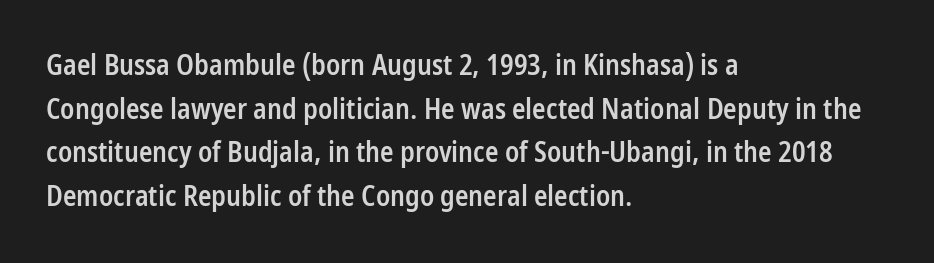
Q: Is the text bold? A: Semi-bold.
Q: Is the text italic (slanted)? A: No, it is upright.
Q: Is the typeface a serif or a sans-serif typeface? A: Sans-serif.
Q: Is the text underlined? A: No.
Q: How is the paragraph aligned? A: Left-aligned.
Q: Is the spacing between letters normal or unusually wide? A: Normal.
Q: Is the spacing between lines tight, normal or loose? A: Normal.
Q: Width (condensed, normal, or wide)? A: Condensed.
Q: Stroke contrast? A: Low.
Q: x-height? A: Medium.
Q: Monospaced? A: No.
